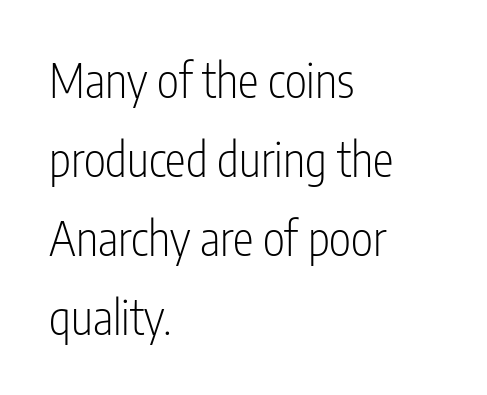
{"serif": "no", "italic": "no", "bold": "no", "weight": "light", "width": "condensed", "stroke_contrast": "low", "x_height": "medium", "monospaced": "no", "underline": "no", "align": "left", "line_spacing": "normal", "line_spacing_ratio": 1.68, "letter_spacing": "normal", "letter_spacing_em": 0.0, "glyph_px": 47}
